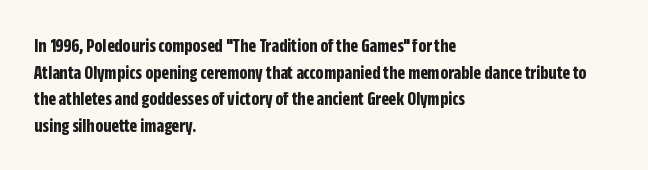
The typography opts for an upright posture over an oblique one. A classic flush-left, rag-right setting is used for this passage. Words appear dense and cohesive because spacing is normal. A full-strength bold gives these letters their thick strokes. Rule under the text: the space is simply empty.
